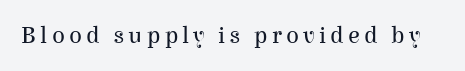
The image shows 24 px text type, upright; set not underlined.
